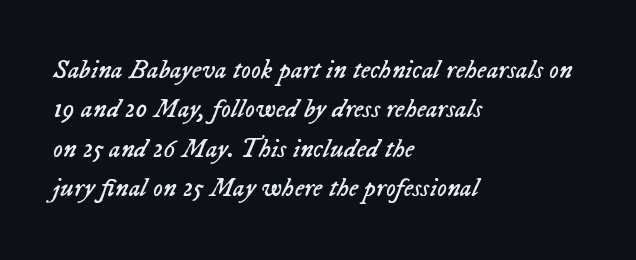
Q: Is the text bold? A: No.
Q: Is the text italic (slanted)? A: Yes, it leans right by about 23 degrees.
Q: Is the text underlined? A: No.
Q: How is the paragraph aligned? A: Left-aligned.
Q: Is the spacing between letters normal or unusually wide? A: Normal.
Q: Is the spacing between lines tight, normal or loose? A: Normal.
